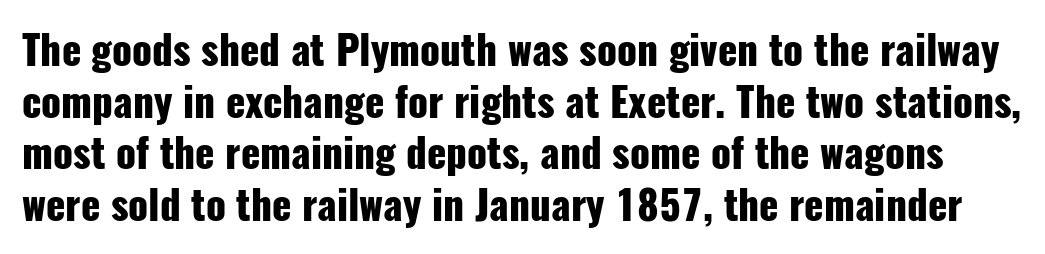
Does the leading feel generous? No, just average. I'd describe the lettering as bold — thick and assertive. The type family on display is of the sans-serif kind. Each letter keeps its own natural width here, so spacing adapts to shape. Has an underline been added? It has not. Posture: vertical.
